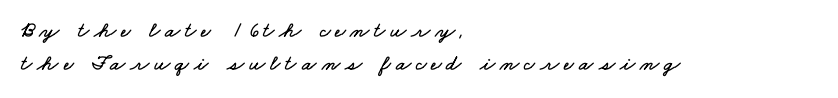
Q: Is the text underlined? A: No.
Q: How is the paragraph aligned? A: Left-aligned.
Q: Is the spacing between letters normal or unusually wide? A: Unusually wide.
Q: Is the spacing between lines tight, normal or loose? A: Normal.
